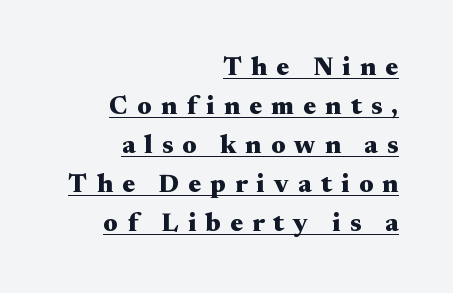
Each glyph is drawn with heavy, bold strokes. The rag falls on the left side of this text block. Words appear elongated and porous because spacing is wide. Style check: upright.
